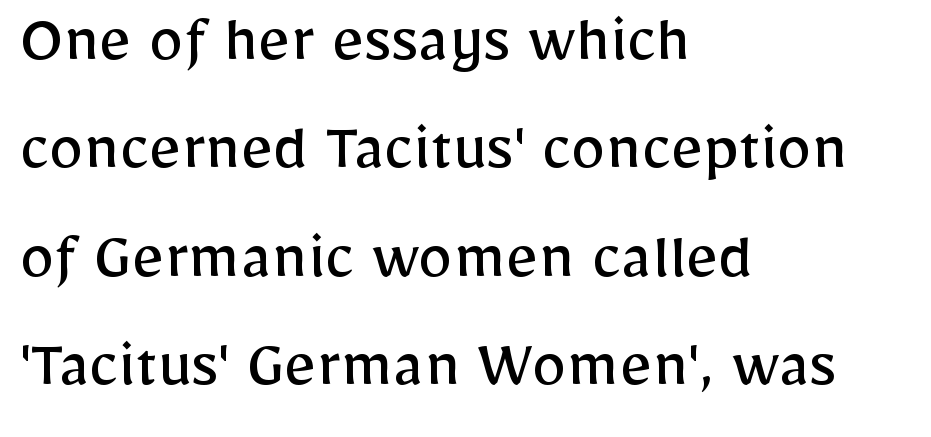
Is there much room between lines? A standard amount, neither cramped nor airy. The characters display no serif detailing; their extremities are plain. Layout note: lines flush left. Clear beneath every line of the passage. The line texture is even and compact thanks to regular tracking. Stems here are at most as thick as an everyday book face.
